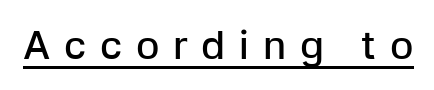
{"serif": "no", "italic": "no", "bold": "semi", "weight": "semibold", "width": "normal", "stroke_contrast": "low", "x_height": "medium", "monospaced": "no", "underline": "yes", "letter_spacing": "wide", "letter_spacing_em": 0.35, "glyph_px": 39}
